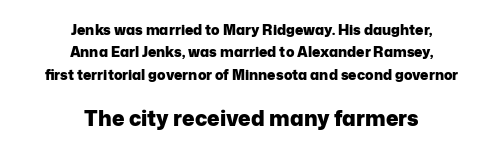
Q: Is the text bold? A: Yes.
Q: Is the text italic (slanted)? A: No, it is upright.
Q: Is the text underlined? A: No.
Q: How is the paragraph aligned? A: Centered.
Q: Is the spacing between letters normal or unusually wide? A: Normal.
Q: Is the spacing between lines tight, normal or loose? A: Normal.
Q: Which block of text is set in a larger size, the first (top) or the second (bottom)? A: The second (bottom) one.
